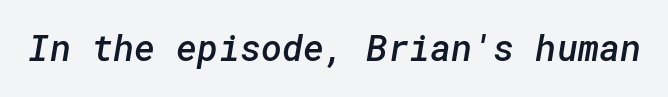
A somewhat darkened texture: the type is semibold rather than bold. Classification — sans serif. Letters rest on an invisible, unmarked baseline. The letters sit at their default tracking, neither squeezed nor spread.
